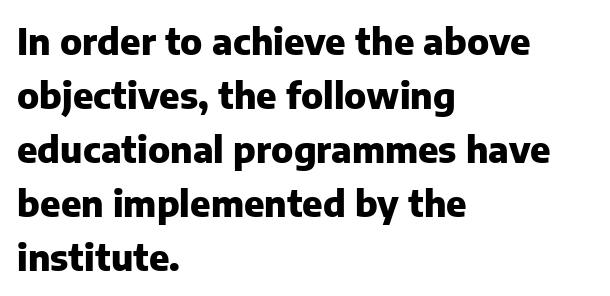
The image shows 36 px heavy sans-serif type, upright; set left-aligned, normal line spacing (1.5x), normal letter spacing, not underlined; low stroke contrast and a medium x-height.
